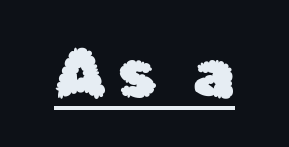
Q: Is the text italic (slanted)? A: No, it is upright.
Q: Is the typeface a serif or a sans-serif typeface? A: Sans-serif.
Q: Is the text underlined? A: Yes.
Q: Width (condensed, normal, or wide)? A: Normal.
Q: Stroke contrast? A: Low.
Q: x-height? A: Medium.
Q: Monospaced? A: No.
